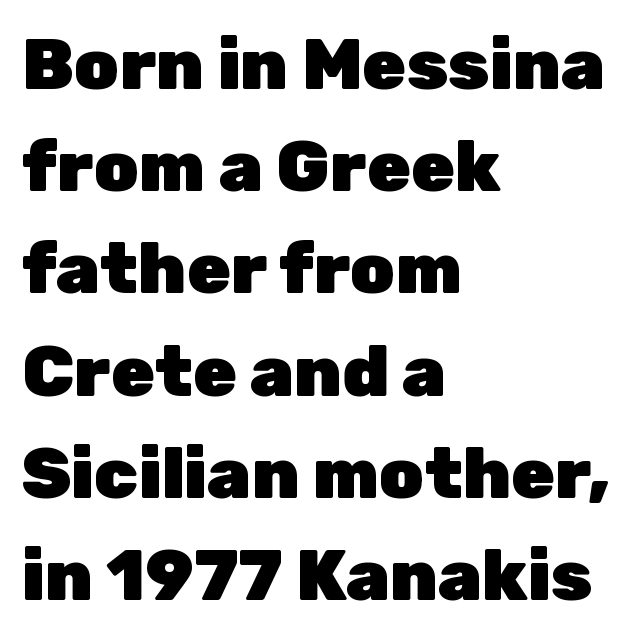
Q: Is the text bold? A: Yes.
Q: Is the text italic (slanted)? A: No, it is upright.
Q: Is the typeface a serif or a sans-serif typeface? A: Sans-serif.
Q: Is the text underlined? A: No.
Q: How is the paragraph aligned? A: Left-aligned.
Q: Is the spacing between letters normal or unusually wide? A: Normal.
Q: Is the spacing between lines tight, normal or loose? A: Normal.
Q: Width (condensed, normal, or wide)? A: Normal.
Q: Stroke contrast? A: Low.
Q: x-height? A: Medium.
Q: Monospaced? A: No.
